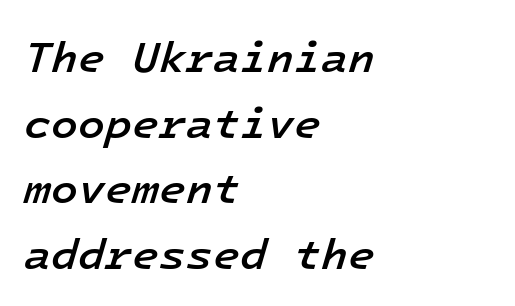
{"italic": "yes", "lean": "right", "slant_degrees": 16, "bold": "semi", "weight": "semibold", "width": "normal", "stroke_contrast": "low", "x_height": "medium", "monospaced": "yes", "underline": "no", "align": "left", "line_spacing": "normal", "line_spacing_ratio": 1.49, "letter_spacing": "normal", "letter_spacing_em": 0.0, "glyph_px": 44}
